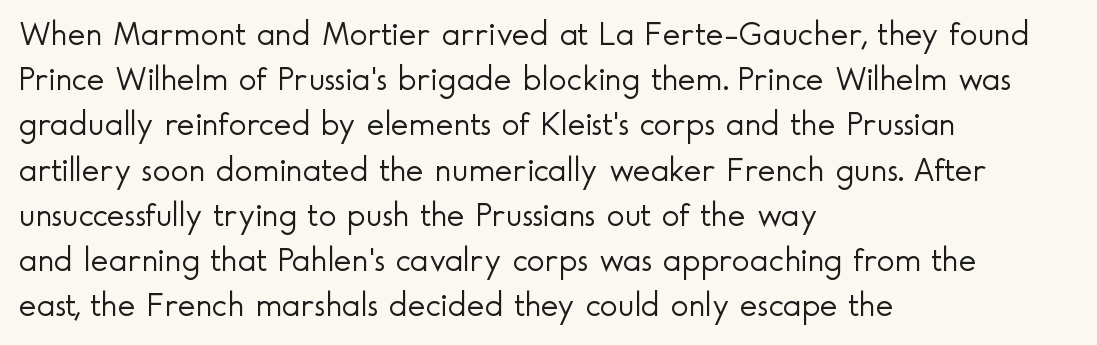
{"serif": "no", "italic": "no", "bold": "no", "weight": "light", "width": "normal", "x_height": "small", "monospaced": "no", "underline": "no", "align": "left", "line_spacing": "normal", "line_spacing_ratio": 1.33, "letter_spacing": "normal", "letter_spacing_em": 0.0, "glyph_px": 34}
